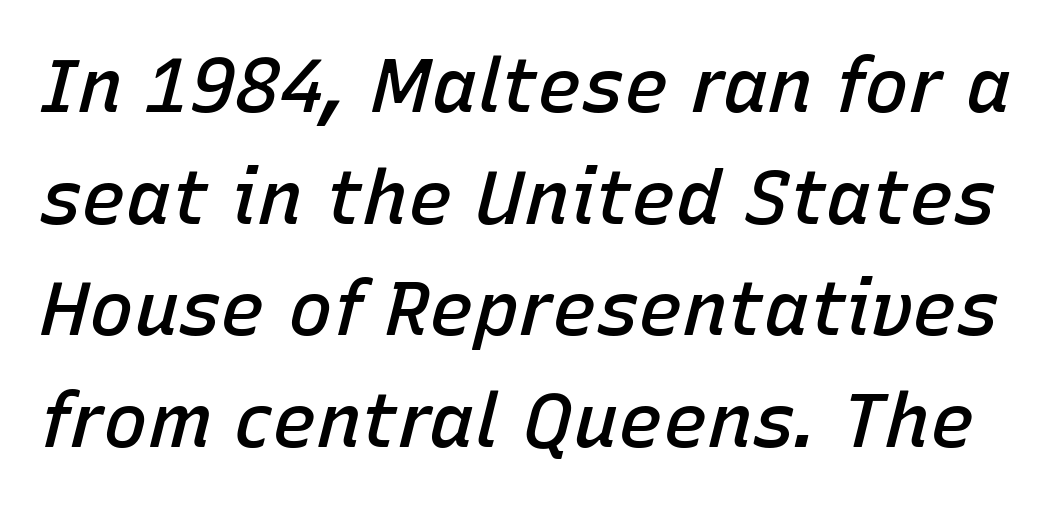
The image shows 75 px semibold type, italic (leaning right); set normal line spacing (1.49x), normal letter spacing, not underlined; low stroke contrast and a medium x-height.
